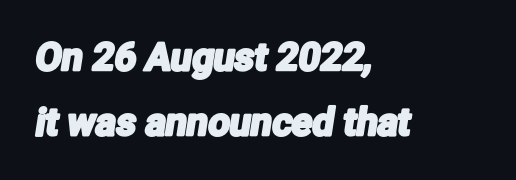
The image shows 38 px condensed sans-serif type; set left-aligned, line spacing 1.72x, normal letter spacing, not underlined; low stroke contrast and a medium x-height.
